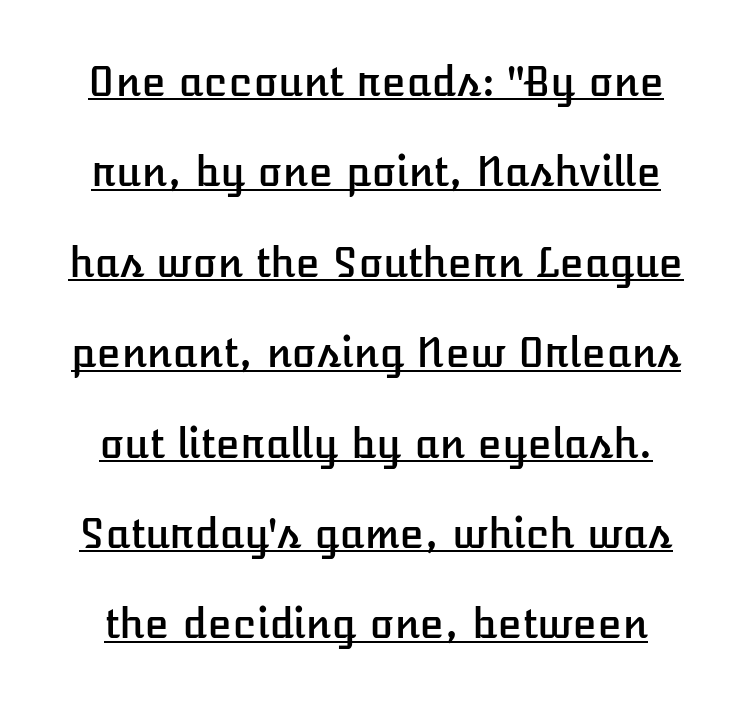
Interline gaps are noticeably wide in this sample. The specimen reads as upright at a glance. The line texture is even and compact thanks to regular tracking. You could not count columns in this text — the font is proportionally spaced.
